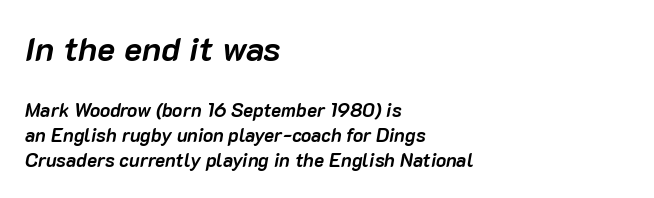
The image shows 34 px semibold type, italic (leaning right); set left-aligned, normal line spacing (1.32x), normal letter spacing, not underlined; the first (top) block is 1.79x larger; low stroke contrast and a medium x-height.
